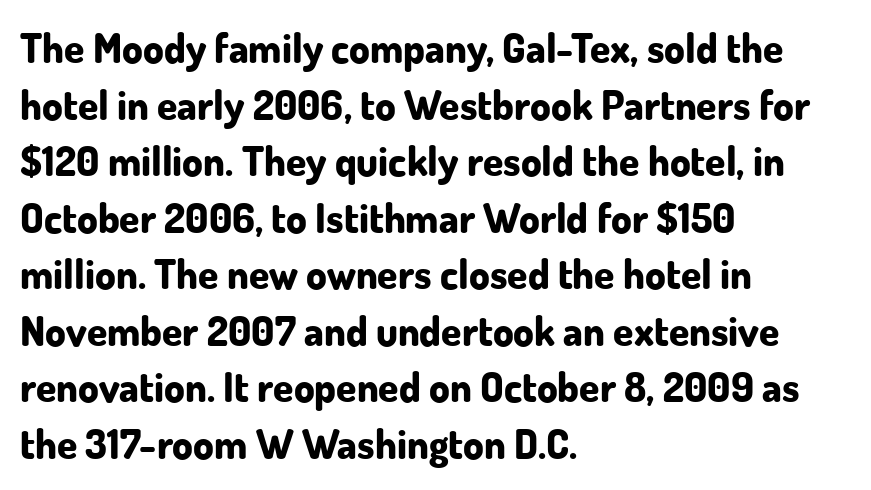
Q: Is the text bold? A: Yes.
Q: Is the text italic (slanted)? A: No, it is upright.
Q: Is the typeface a serif or a sans-serif typeface? A: Sans-serif.
Q: Is the text underlined? A: No.
Q: How is the paragraph aligned? A: Left-aligned.
Q: Is the spacing between letters normal or unusually wide? A: Normal.
Q: Is the spacing between lines tight, normal or loose? A: Normal.
Q: Width (condensed, normal, or wide)? A: Normal.
Q: Stroke contrast? A: Low.
Q: x-height? A: Small.
Q: Monospaced? A: No.
